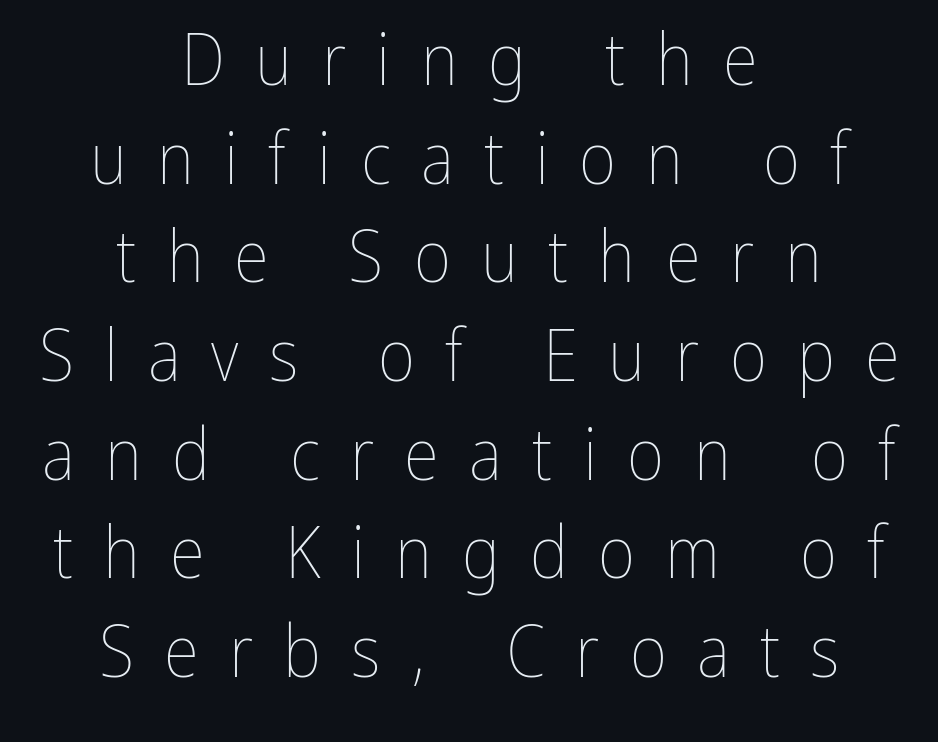
{"italic": "no", "bold": "no", "weight": "thin", "width": "condensed", "stroke_contrast": "low", "x_height": "medium", "monospaced": "no", "underline": "no", "align": "center", "line_spacing": "normal", "line_spacing_ratio": 1.37, "letter_spacing": "wide", "letter_spacing_em": 0.42, "glyph_px": 72}
